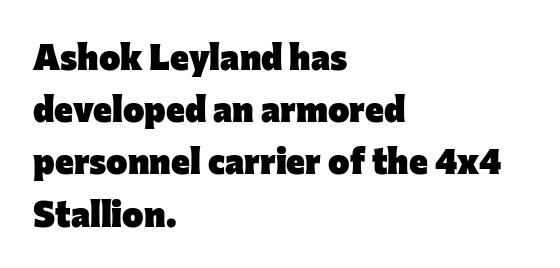
The image shows 36 px heavy sans-serif type, upright; set left-aligned, normal line spacing (1.45x), normal letter spacing, not underlined; low stroke contrast and a medium x-height.
